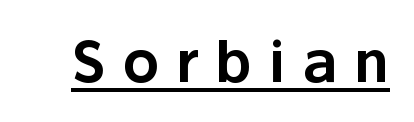
The rendering uses the underline text-decoration. Compared with typical body copy, the letter spacing here is much looser. A typesetter would label this face a sans. Upright lettering throughout. The rendering uses natural spacing where letterforms have individual widths.
